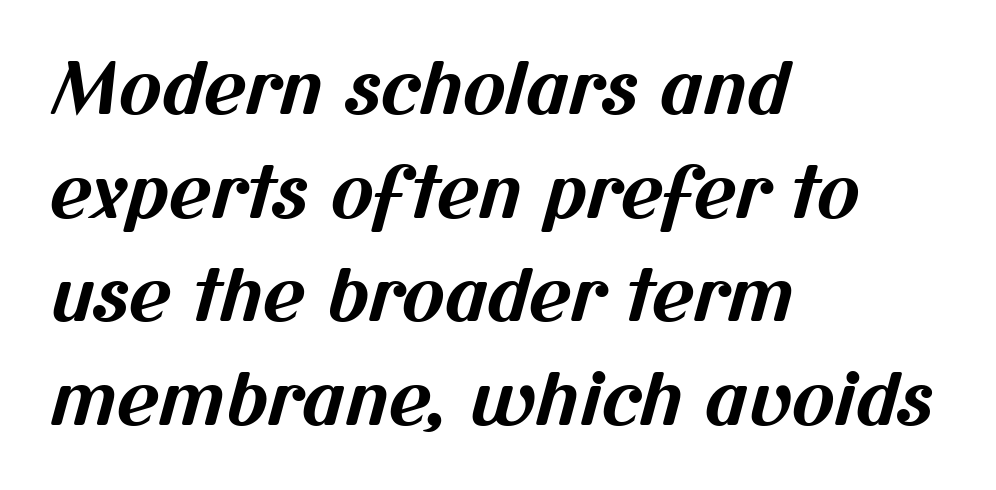
Q: Is the text bold? A: Yes.
Q: Is the typeface a serif or a sans-serif typeface? A: Sans-serif.
Q: Is the text underlined? A: No.
Q: How is the paragraph aligned? A: Left-aligned.
Q: Is the spacing between letters normal or unusually wide? A: Normal.
Q: Is the spacing between lines tight, normal or loose? A: Normal.
Q: Width (condensed, normal, or wide)? A: Normal.
Q: Stroke contrast? A: Medium.
Q: x-height? A: Medium.
Q: Monospaced? A: No.
